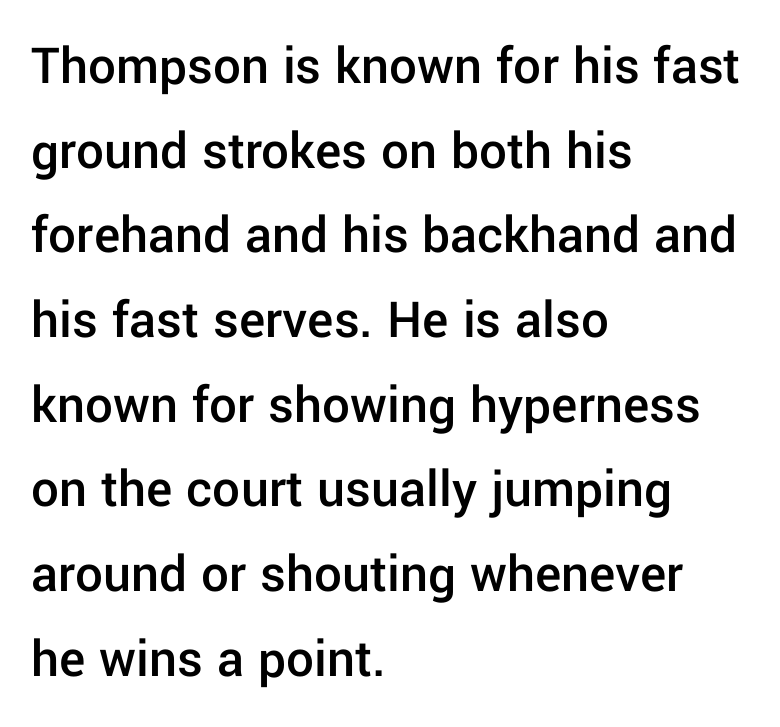
Q: Is the text bold? A: Semi-bold.
Q: Is the text italic (slanted)? A: No, it is upright.
Q: Is the typeface a serif or a sans-serif typeface? A: Sans-serif.
Q: Is the text underlined? A: No.
Q: How is the paragraph aligned? A: Left-aligned.
Q: Is the spacing between letters normal or unusually wide? A: Normal.
Q: Is the spacing between lines tight, normal or loose? A: Normal.
Q: Width (condensed, normal, or wide)? A: Normal.
Q: Stroke contrast? A: Low.
Q: x-height? A: Medium.
Q: Monospaced? A: No.
